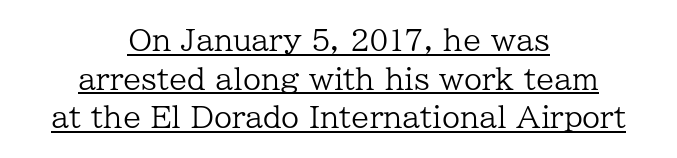
The characters are drawn with everyday or finer stroke widths. The characters display serif detailing at their extremities. In terms of posture, this sample is upright. The rendering uses a moderate line-height, typical for paragraphs.
